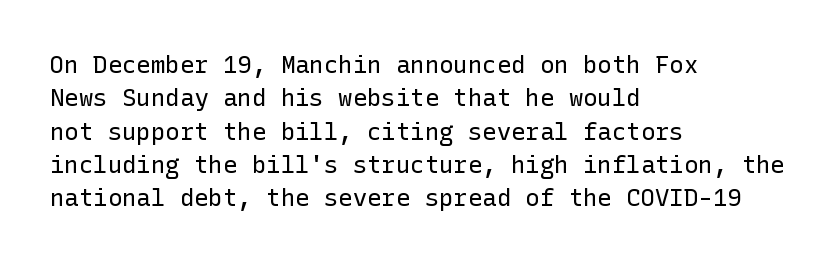
The image shows 24 px text type, upright; set left-aligned, normal line spacing (1.39x), normal letter spacing, not underlined.
